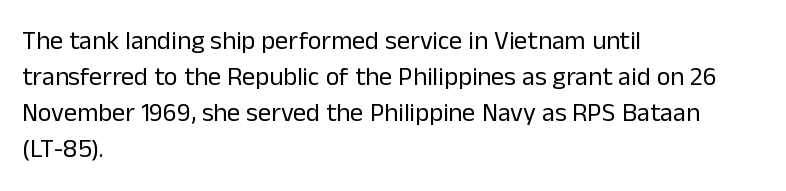
Q: Is the text bold? A: No.
Q: Is the text italic (slanted)? A: No, it is upright.
Q: Is the text underlined? A: No.
Q: How is the paragraph aligned? A: Left-aligned.
Q: Is the spacing between letters normal or unusually wide? A: Normal.
Q: Is the spacing between lines tight, normal or loose? A: Normal.
